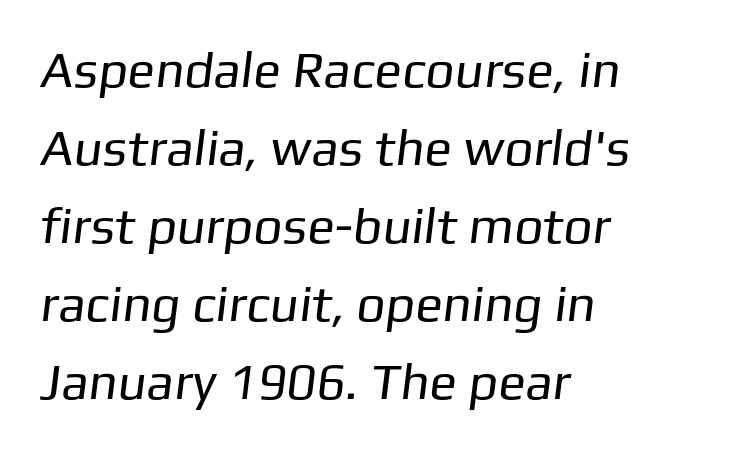
The image shows 51 px regular-weight sans-serif type; set left-aligned, normal line spacing (1.53x), normal letter spacing, not underlined; low stroke contrast and a medium x-height.
